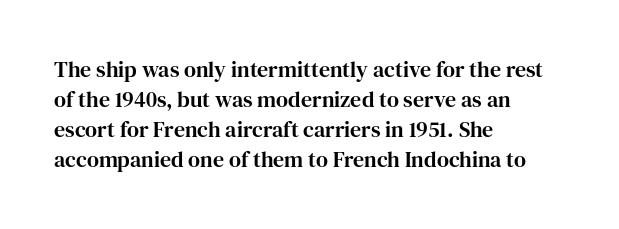
Q: Is the text italic (slanted)? A: No, it is upright.
Q: Is the text underlined? A: No.
Q: How is the paragraph aligned? A: Left-aligned.
Q: Is the spacing between letters normal or unusually wide? A: Normal.
Q: Is the spacing between lines tight, normal or loose? A: Normal.
